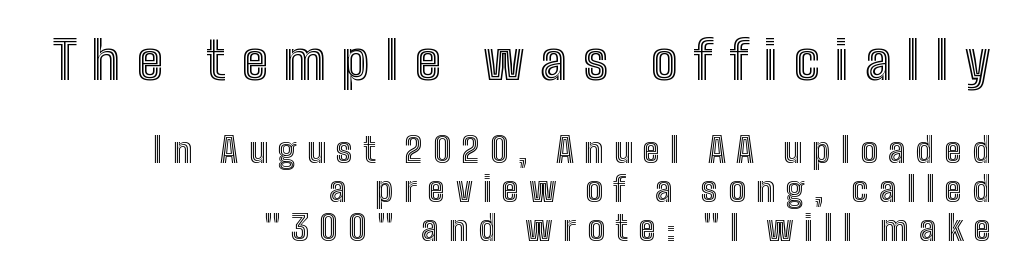
This sample uses expanded letter spacing, leaving extra air between glyphs. Scale decreases going downward across the two blocks. Students, observe: this is what under-led, compact text looks like. Check under the words: just untouched page. Here the designer chose a conventional face with non-uniform glyph widths. The letters stand upright; this is a roman face.
